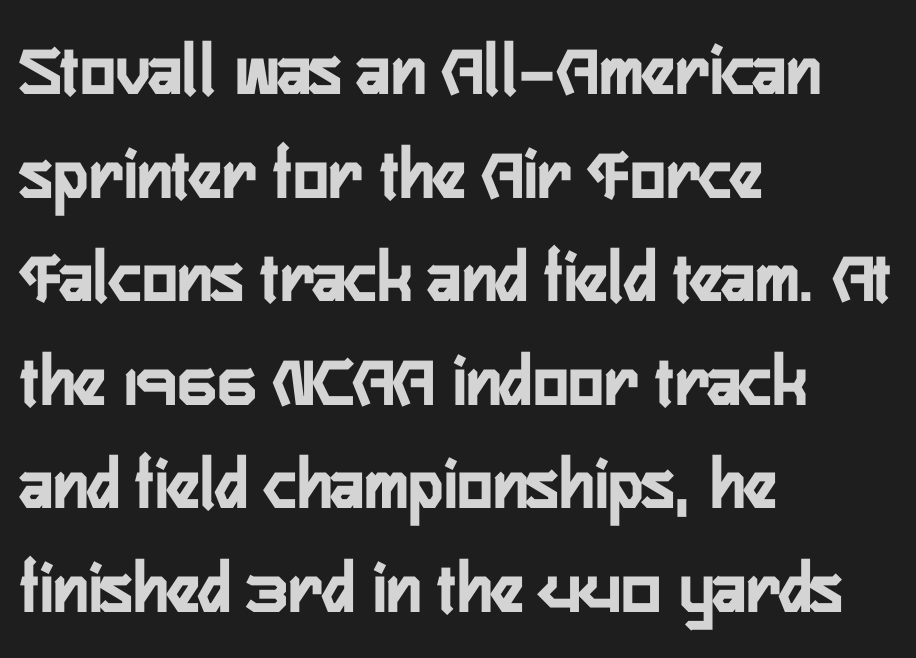
Plenty of ink on the page — the face is bold. Type without underlining. The passage is arranged the way most books set body copy — flush left. There is no visible air inserted between adjacent glyphs. Check where the strokes stop: nothing finishes them off — pure sans.
